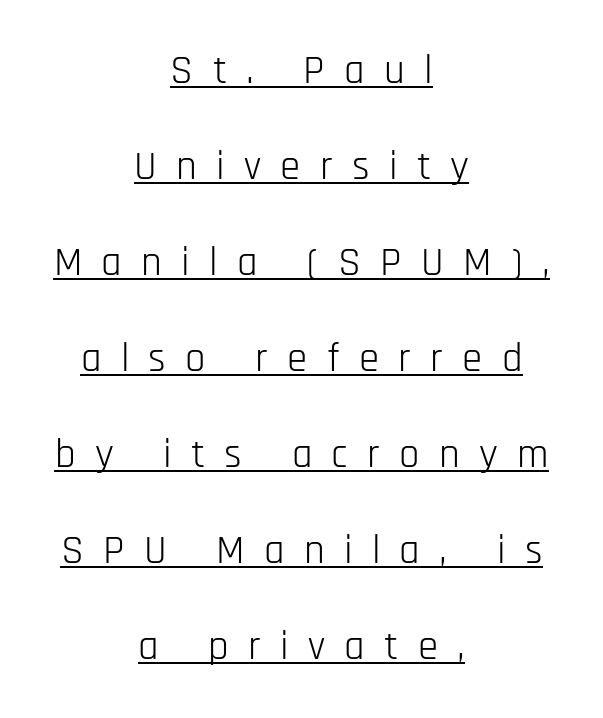
{"serif": "no", "italic": "no", "bold": "no", "weight": "light", "width": "condensed", "stroke_contrast": "low", "x_height": "large", "monospaced": "no", "underline": "yes", "align": "center", "line_spacing": "loose", "line_spacing_ratio": 2.34, "letter_spacing": "wide", "letter_spacing_em": 0.47, "glyph_px": 41}
